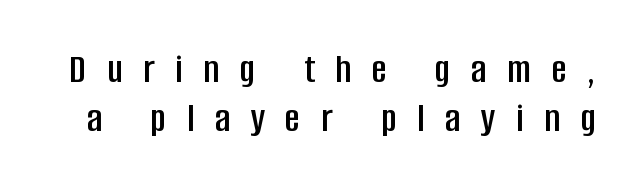
The passage shown is typed in a proportional face where columns would drift. Glyph-to-glyph distance is far greater than everyday printed text. A roman cut, with each character standing at attention. A clean baseline with only descenders dipping below it.
